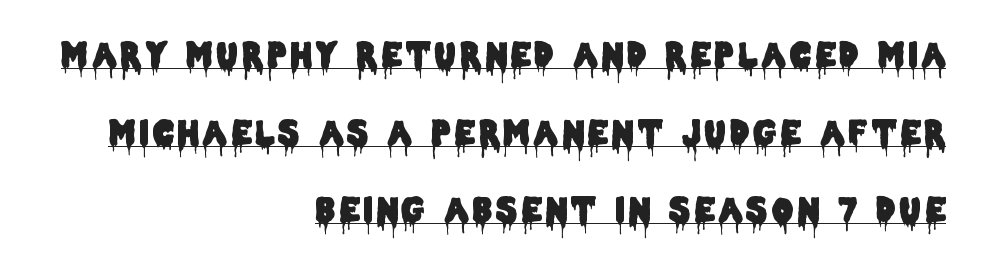
The image shows 33 px condensed sans-serif type, upright; set right-aligned, loose line spacing (2.35x), underlined; low stroke contrast and a large x-height.
